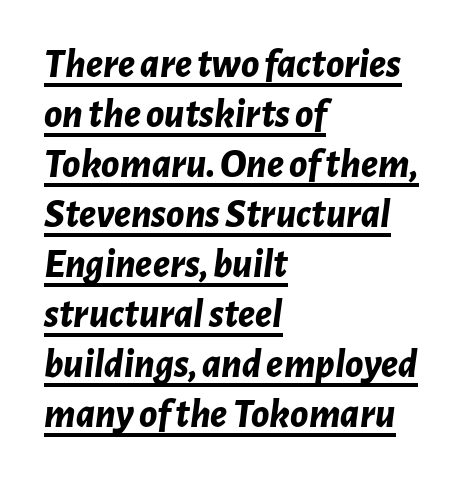
Q: Is the text bold? A: Yes.
Q: Is the text italic (slanted)? A: Yes, it leans right by about 7 degrees.
Q: Is the text underlined? A: Yes.
Q: How is the paragraph aligned? A: Left-aligned.
Q: Is the spacing between letters normal or unusually wide? A: Normal.
Q: Width (condensed, normal, or wide)? A: Normal.
Q: Stroke contrast? A: Low.
Q: x-height? A: Medium.
Q: Monospaced? A: No.
